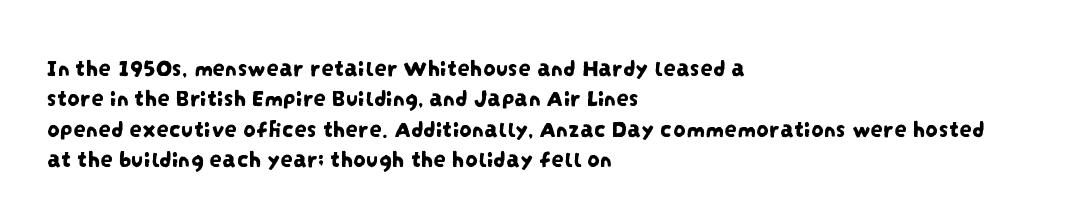
{"underline": "no", "align": "left", "line_spacing_ratio": 1.22, "letter_spacing": "normal", "letter_spacing_em": 0.0, "glyph_px": 25}
